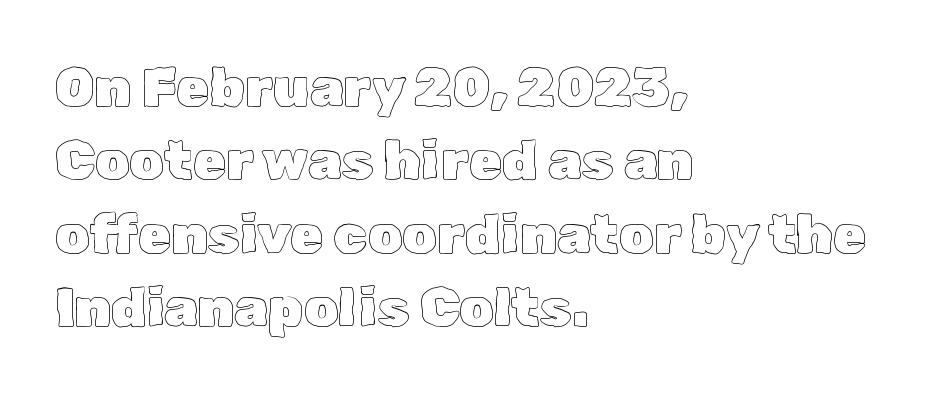
How would I describe the line gaps? Plain and ordinary. The rendering uses natural spacing where letterforms have individual widths. The horizontal fit of the characters is conventional and even. Beneath every word, the page is bare.
